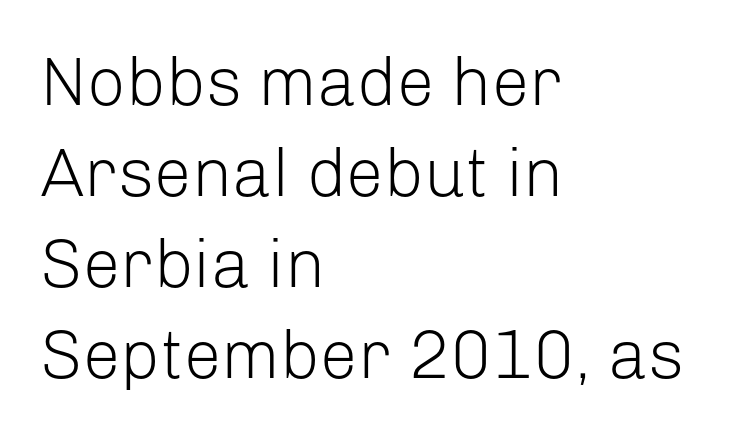
Q: Is the text bold? A: No.
Q: Is the text italic (slanted)? A: No, it is upright.
Q: Is the typeface a serif or a sans-serif typeface? A: Sans-serif.
Q: Is the text underlined? A: No.
Q: How is the paragraph aligned? A: Left-aligned.
Q: Is the spacing between letters normal or unusually wide? A: Normal.
Q: Is the spacing between lines tight, normal or loose? A: Normal.
Q: Width (condensed, normal, or wide)? A: Normal.
Q: Stroke contrast? A: Low.
Q: x-height? A: Medium.
Q: Monospaced? A: No.
